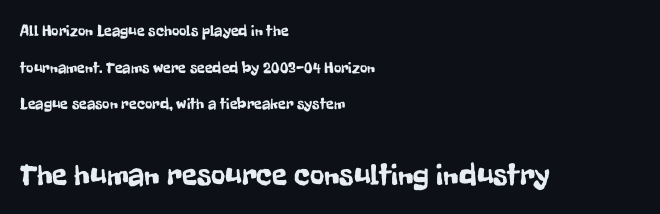
Q: Is the text italic (slanted)? A: No, it is upright.
Q: Is the typeface a serif or a sans-serif typeface? A: Sans-serif.
Q: Is the text underlined? A: No.
Q: How is the paragraph aligned? A: Left-aligned.
Q: Is the spacing between letters normal or unusually wide? A: Normal.
Q: Is the spacing between lines tight, normal or loose? A: Loose.
Q: Which block of text is set in a larger size, the first (top) or the second (bottom)? A: The second (bottom) one.
Q: Width (condensed, normal, or wide)? A: Condensed.
Q: Stroke contrast? A: Low.
Q: x-height? A: Medium.
Q: Monospaced? A: No.
